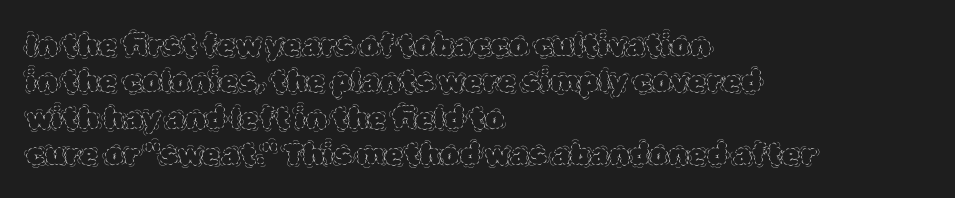
The image shows 30 px thin type, upright; set left-aligned, line spacing 1.21x, normal letter spacing, not underlined; a large x-height.
